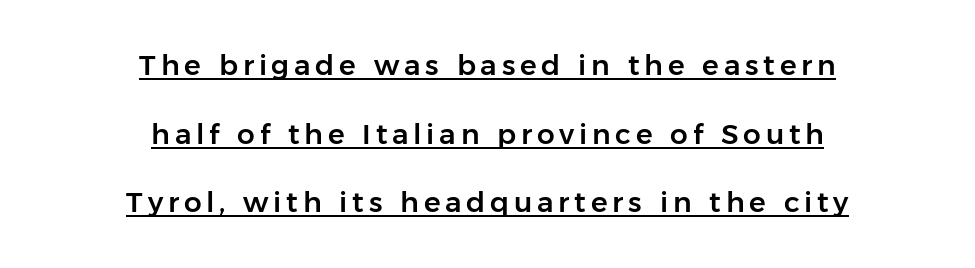
The image shows 28 px sans-serif type, upright; set centered, loose line spacing (2.45x), underlined; low stroke contrast and a medium x-height.
